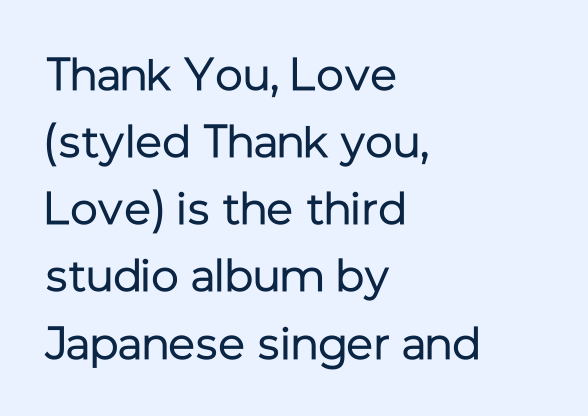
In terms of letterspacing, this is plain default setting. The rendering uses natural spacing where letterforms have individual widths. Summary of weight: not heavy and not bold. Each letter's strokes conclude bluntly, with no projecting serifs.
